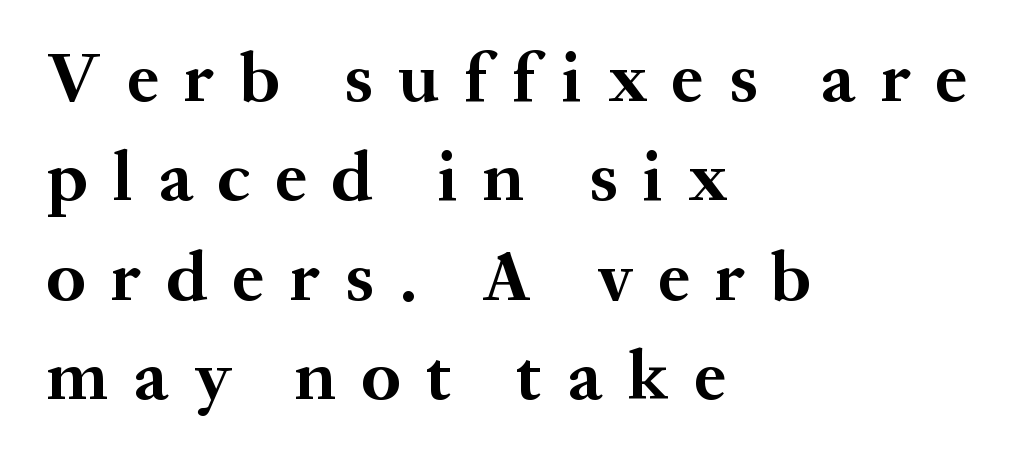
Unlike a clean sans, this face finishes its strokes with serifs. In terms of letterspacing, this is a distinctly airy, spread setting. The words here are not underlined. This sample is left-justified, so line endings fall wherever the words run out.
